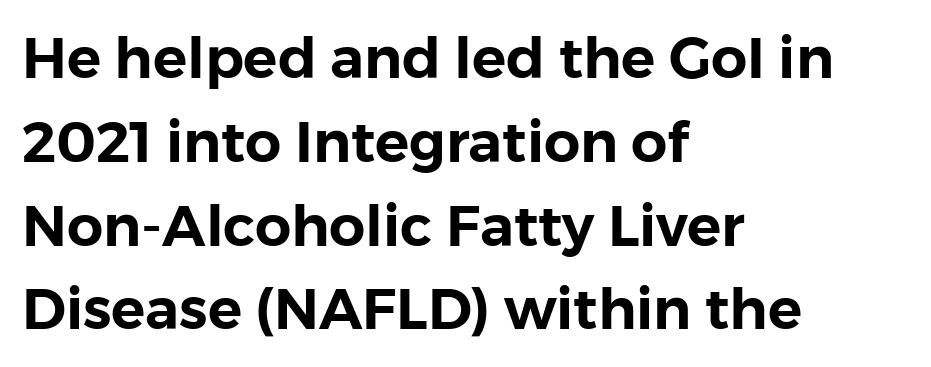
The image shows 57 px sans-serif type, upright; set left-aligned, normal line spacing (1.47x), normal letter spacing, not underlined; a medium x-height.
